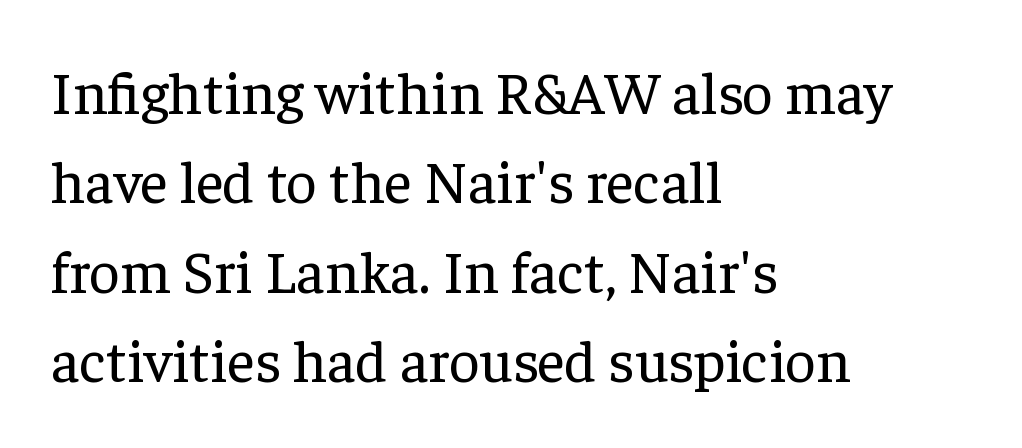
Descenders are the only things crossing below the line. Students, note that the glyphs here touch the page at normal intervals. Proportional: the letters do not fall into vertical columns. The face looks like a standard text weight, possibly lighter.
